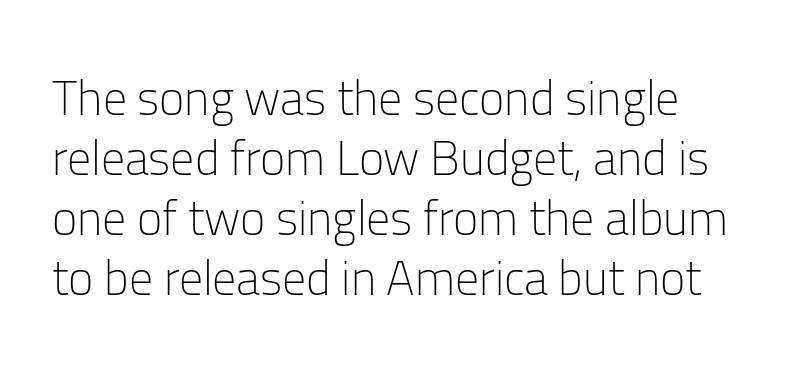
{"serif": "no", "italic": "no", "bold": "no", "weight": "light", "width": "normal", "stroke_contrast": "low", "x_height": "medium", "monospaced": "no", "underline": "no", "line_spacing": "normal", "line_spacing_ratio": 1.25, "letter_spacing": "normal", "letter_spacing_em": 0.0, "glyph_px": 48}
